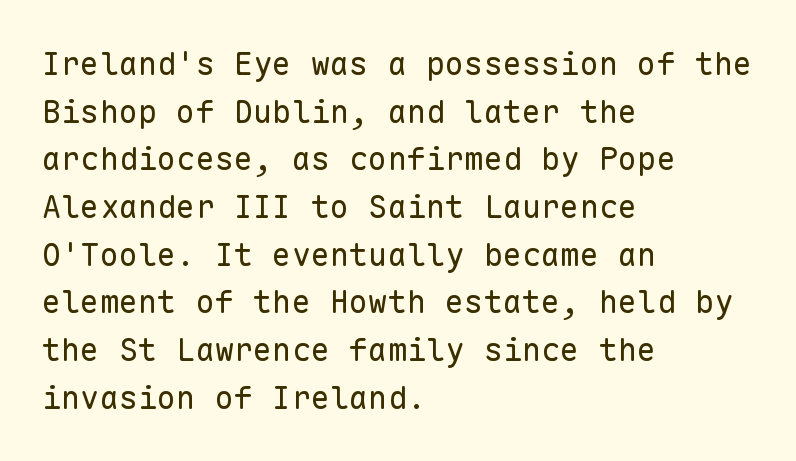
Q: Is the text bold? A: No.
Q: Is the text italic (slanted)? A: No, it is upright.
Q: Is the typeface a serif or a sans-serif typeface? A: Sans-serif.
Q: Is the text underlined? A: No.
Q: How is the paragraph aligned? A: Left-aligned.
Q: Is the spacing between letters normal or unusually wide? A: Normal.
Q: Is the spacing between lines tight, normal or loose? A: Normal.
Q: Width (condensed, normal, or wide)? A: Normal.
Q: Stroke contrast? A: Low.
Q: x-height? A: Medium.
Q: Monospaced? A: Yes.
